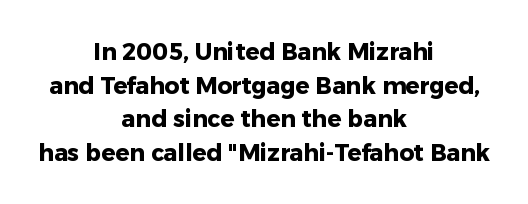
The glyphs have the mass of a bold cut. Line starts and ends both wander, symmetrically. These lines were composed using upright roman letters. The vertical gap from one line to the next is medium. The specimen omits any rule beneath the text block's lines.
